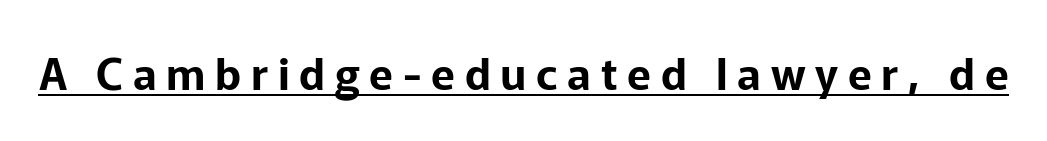
A typesetter would call this proportional, since set widths differ per character. The tracking reads as deliberately expanded to a designer's eye. Stroke terminals: plain, sans-serif. These lines were composed using upright roman letters. Honestly, the underline is the first thing you notice here.
